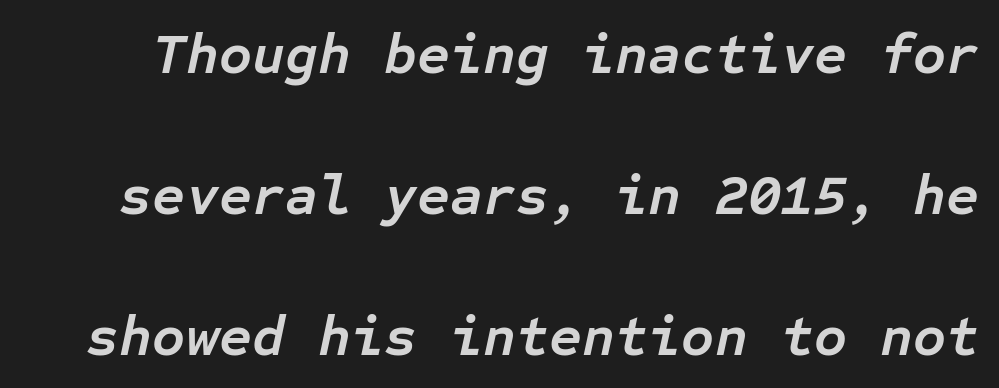
The image shows 57 px semibold type, italic (leaning right), monospaced; set loose line spacing (2.47x), normal letter spacing, not underlined; low stroke contrast and a medium x-height.
